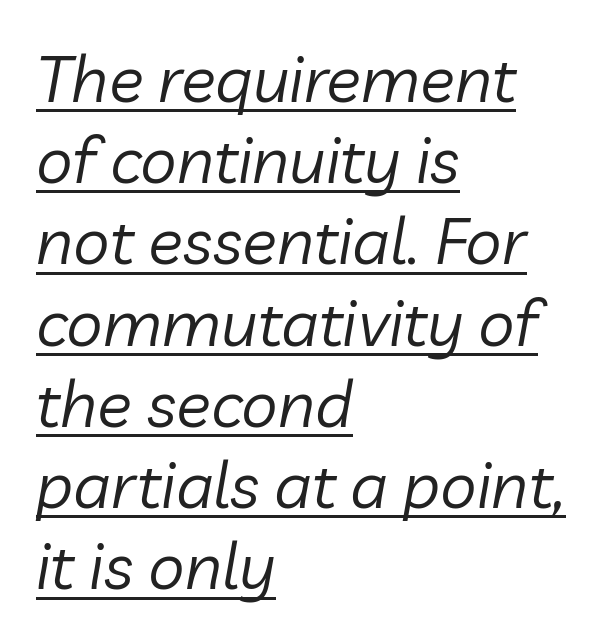
The image shows 65 px regular-weight type, italic (leaning right); set left-aligned, normal line spacing (1.25x), normal letter spacing, underlined; low stroke contrast and a medium x-height.
